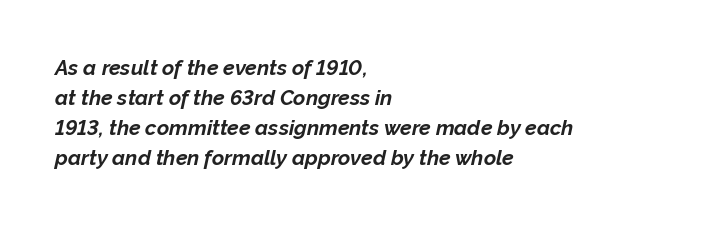
Q: Is the text bold? A: Yes.
Q: Is the text italic (slanted)? A: Yes, it leans right by about 12 degrees.
Q: Is the text underlined? A: No.
Q: How is the paragraph aligned? A: Left-aligned.
Q: Is the spacing between letters normal or unusually wide? A: Normal.
Q: Is the spacing between lines tight, normal or loose? A: Normal.
